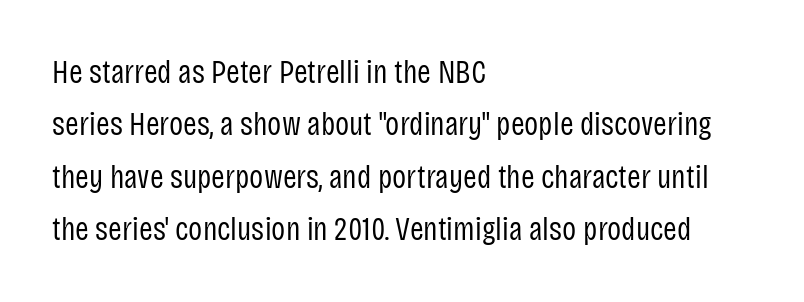
Q: Is the text bold? A: No.
Q: Is the text italic (slanted)? A: No, it is upright.
Q: Is the typeface a serif or a sans-serif typeface? A: Sans-serif.
Q: Is the text underlined? A: No.
Q: How is the paragraph aligned? A: Left-aligned.
Q: Is the spacing between letters normal or unusually wide? A: Normal.
Q: Is the spacing between lines tight, normal or loose? A: Normal.
Q: Width (condensed, normal, or wide)? A: Condensed.
Q: Stroke contrast? A: Low.
Q: x-height? A: Large.
Q: Monospaced? A: No.
